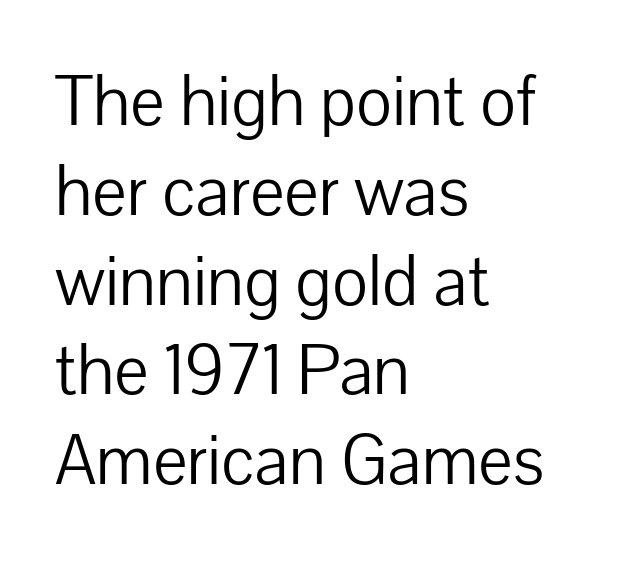
Q: Is the text bold? A: No.
Q: Is the text italic (slanted)? A: No, it is upright.
Q: Is the typeface a serif or a sans-serif typeface? A: Sans-serif.
Q: Is the text underlined? A: No.
Q: How is the paragraph aligned? A: Left-aligned.
Q: Is the spacing between letters normal or unusually wide? A: Normal.
Q: Width (condensed, normal, or wide)? A: Normal.
Q: Stroke contrast? A: Low.
Q: x-height? A: Medium.
Q: Monospaced? A: No.
